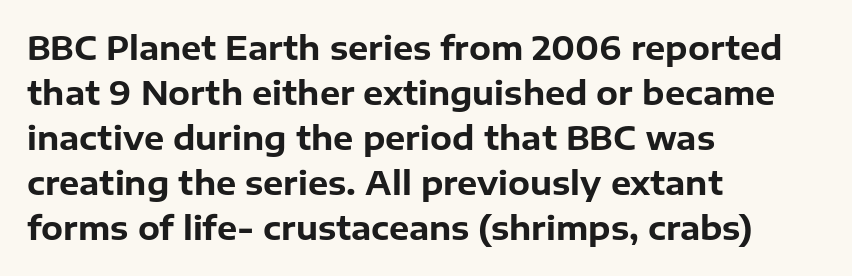
The image shows 32 px bold sans-serif type, upright; set left-aligned, normal line spacing (1.41x), normal letter spacing, not underlined; low stroke contrast and a medium x-height.
